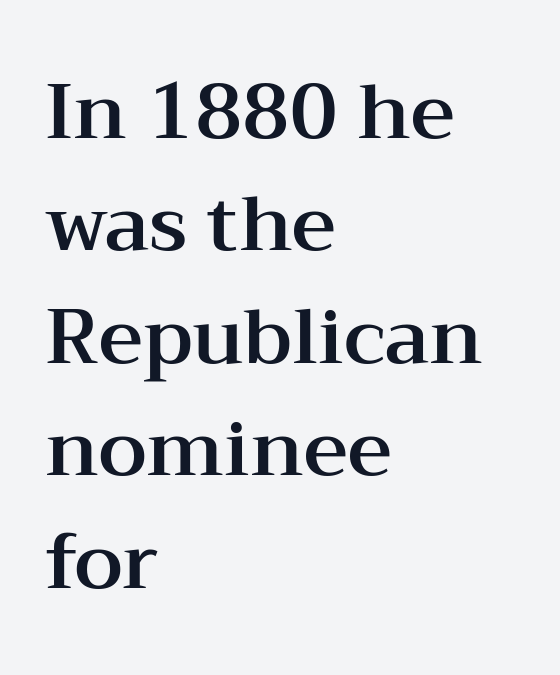
The image shows 77 px wide serif type, upright; set left-aligned, normal line spacing (1.46x), normal letter spacing, not underlined; medium stroke contrast and a medium x-height.
